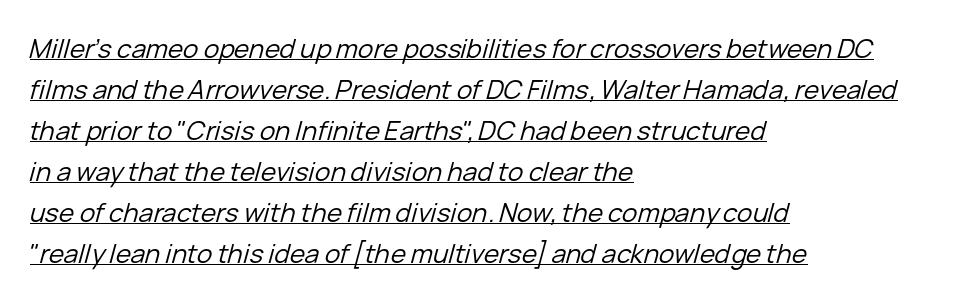
{"italic": "yes", "lean": "right", "slant_degrees": 15, "bold": "no", "underline": "yes", "align": "left", "line_spacing": "normal", "line_spacing_ratio": 1.58, "letter_spacing": "normal", "letter_spacing_em": 0.0, "glyph_px": 26}
